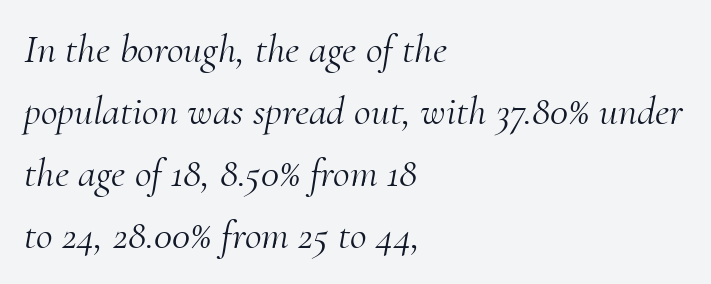
The passage shown is typeset with a serif family. No extra ink here — the face is not bold. Yep, that's italic — everything's leaning. Summary of vertical rhythm: regular, with standard interline spacing. Inter-character spacing is left at the font's built-in metrics. Just letters on the line, the space beneath them empty.
